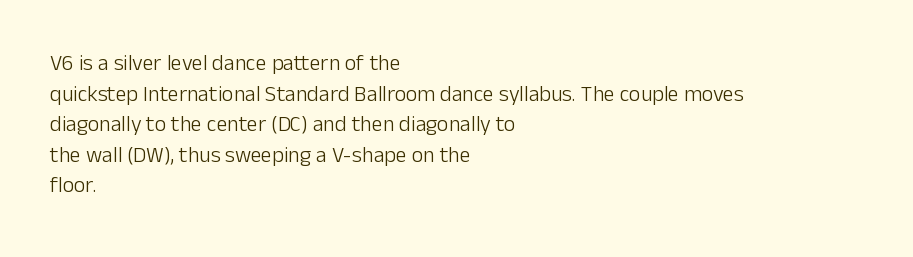
{"italic": "no", "bold": "no", "underline": "no", "align": "left", "line_spacing": "normal", "line_spacing_ratio": 1.39, "letter_spacing": "normal", "letter_spacing_em": 0.0, "glyph_px": 22}
